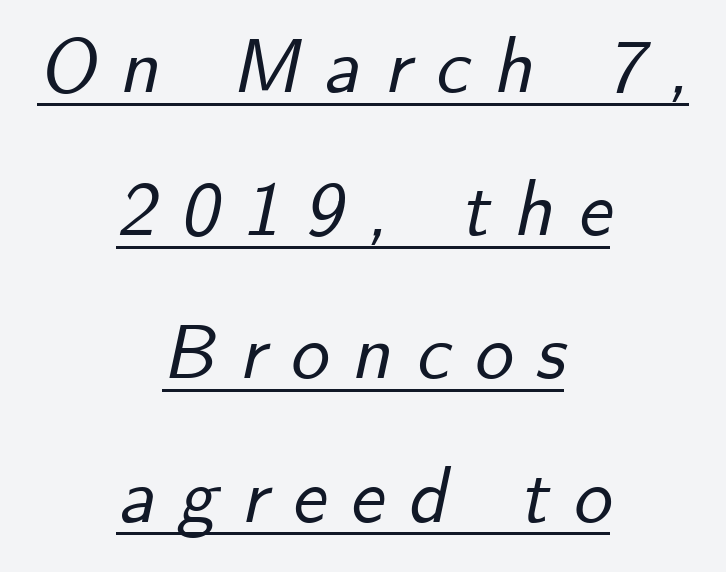
Slant detected: the letters are inclined. The letters advance in unequal steps, a hallmark of proportional type. Someone cranked the tracking dial way up on this one. The rendered words wear a rule along their underside. Notice how the passage keeps no hard edge, just a central spine.
